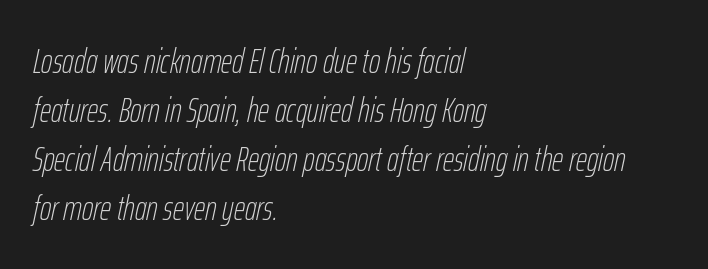
Q: Is the text bold? A: No.
Q: Is the text italic (slanted)? A: Yes, it leans right by about 12 degrees.
Q: Is the text underlined? A: No.
Q: How is the paragraph aligned? A: Left-aligned.
Q: Is the spacing between letters normal or unusually wide? A: Normal.
Q: Is the spacing between lines tight, normal or loose? A: Normal.
Q: Width (condensed, normal, or wide)? A: Condensed.
Q: Stroke contrast? A: Low.
Q: x-height? A: Medium.
Q: Monospaced? A: No.
